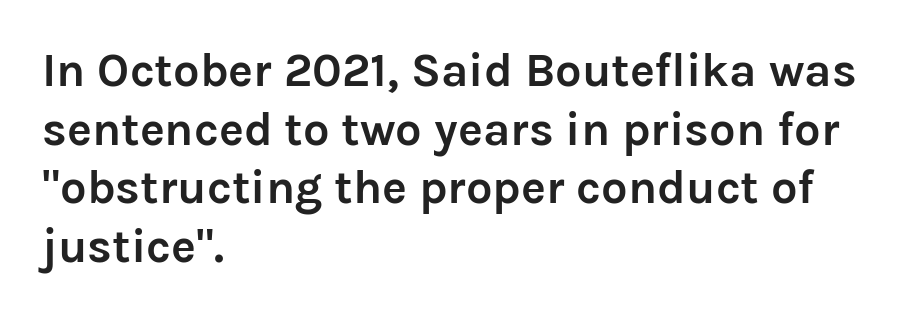
Between one letter and the next there's only the usual sliver of space. The glyphs in this specimen are sans serif. The strip under each line holds only bare page. Nope, not italic — everything's standing straight.
